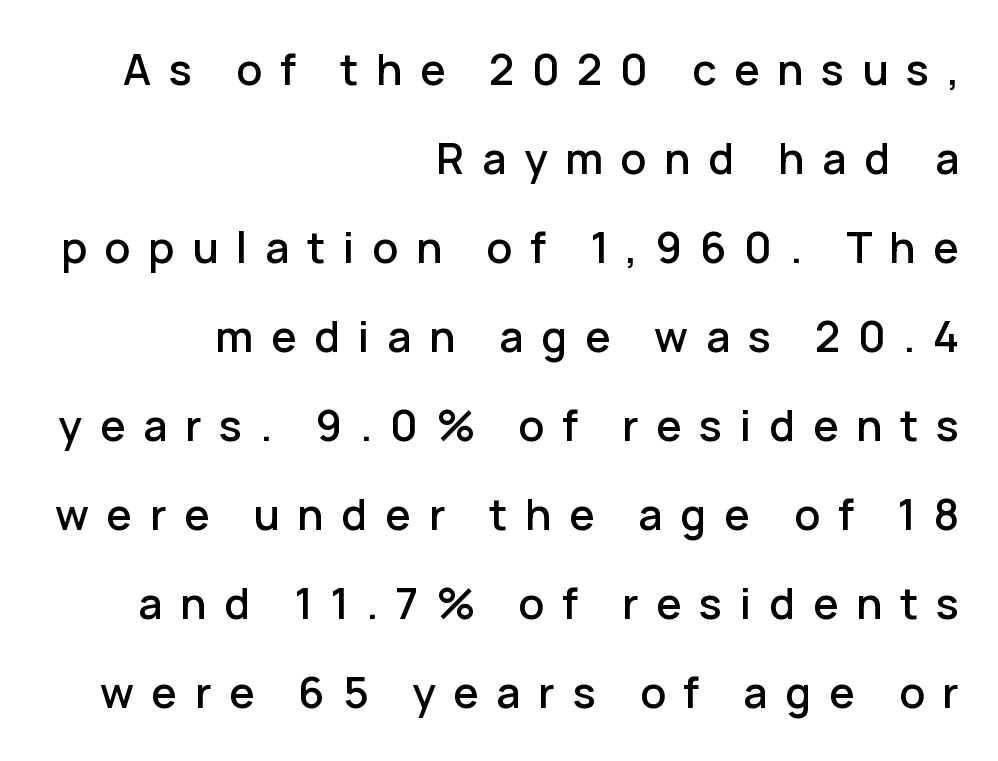
{"serif": "no", "italic": "no", "width": "normal", "stroke_contrast": "low", "x_height": "medium", "monospaced": "no", "underline": "no", "align": "right", "line_spacing": "loose", "line_spacing_ratio": 2.07, "letter_spacing": "wide", "letter_spacing_em": 0.41, "glyph_px": 43}
